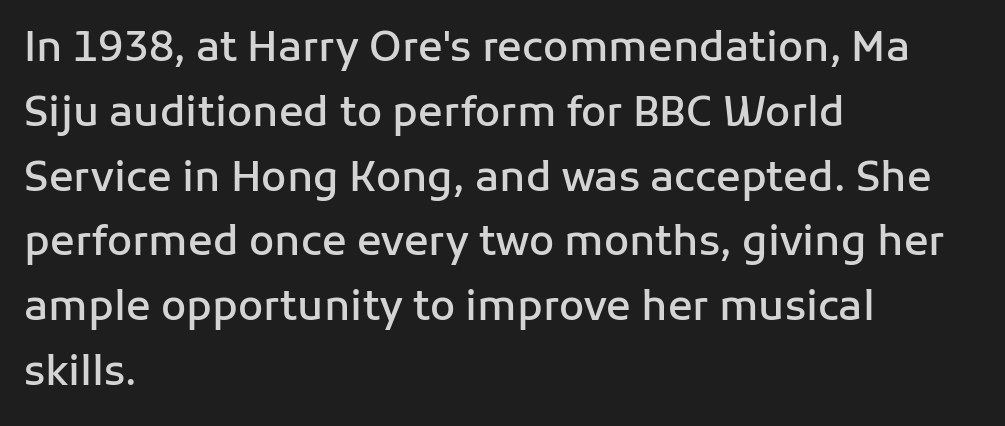
The image shows 41 px semibold sans-serif type, upright; set left-aligned, normal line spacing (1.58x), normal letter spacing, not underlined; low stroke contrast and a medium x-height.
